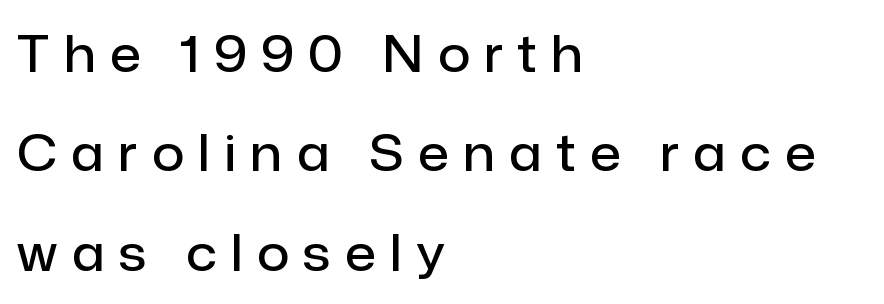
The image shows 50 px semibold sans-serif type, upright; set left-aligned, loose line spacing (1.99x), unusually wide letter spacing (+0.29 em), not underlined; low stroke contrast and a medium x-height.
